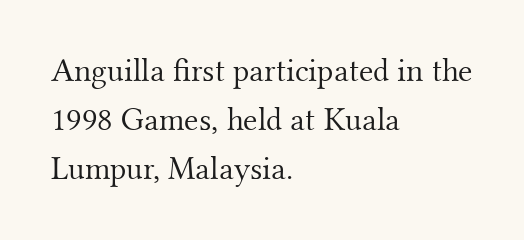
{"serif": "yes", "italic": "no", "bold": "no", "weight": "light", "width": "normal", "stroke_contrast": "medium", "x_height": "small", "monospaced": "no", "underline": "no", "align": "left", "line_spacing": "normal", "line_spacing_ratio": 1.49, "letter_spacing": "normal", "letter_spacing_em": 0.0, "glyph_px": 33}
